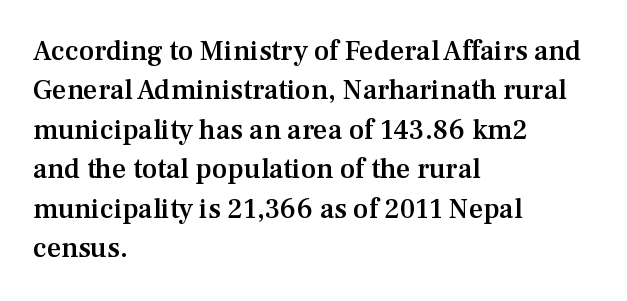
A typesetter would label this face a serif. Note the varied advance widths — an 'i' is clearly narrower than an 'm'. A roman cut, with each character standing at attention. Descenders hang freely into open space.
